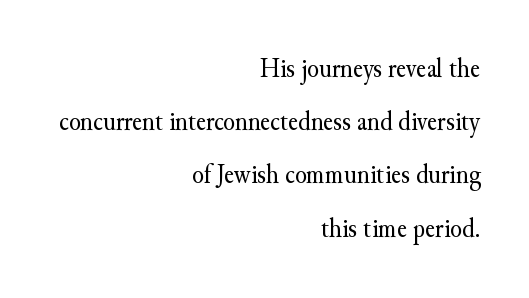
There is no visible air inserted between adjacent glyphs. Short and long lines alike share a common ending point at right. Leading: increased. Unmarked baselines from the first word to the last. No italicization has been applied; the sample stays upright. The weight would be labelled regular, book, light, or lighter still.
